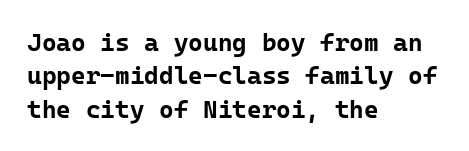
The image shows 25 px bold type, upright; set left-aligned, normal line spacing (1.34x), normal letter spacing, not underlined.
